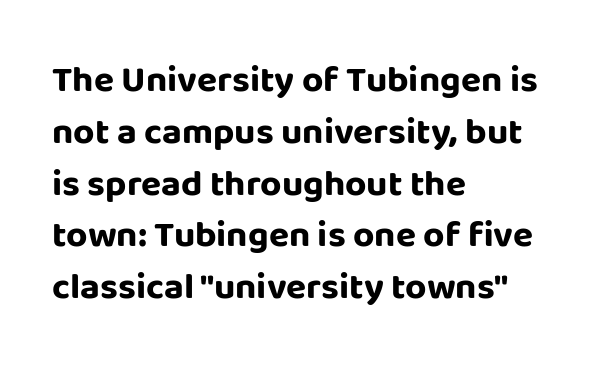
Q: Is the text bold? A: Yes.
Q: Is the text italic (slanted)? A: No, it is upright.
Q: Is the typeface a serif or a sans-serif typeface? A: Sans-serif.
Q: Is the text underlined? A: No.
Q: How is the paragraph aligned? A: Left-aligned.
Q: Is the spacing between letters normal or unusually wide? A: Normal.
Q: Is the spacing between lines tight, normal or loose? A: Normal.
Q: Width (condensed, normal, or wide)? A: Normal.
Q: Stroke contrast? A: Low.
Q: x-height? A: Large.
Q: Monospaced? A: No.
